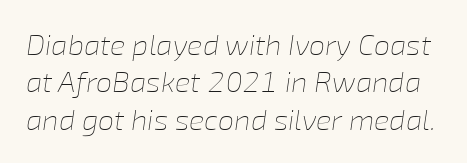
{"italic": "yes", "lean": "right", "slant_degrees": 8, "bold": "no", "weight": "thin", "width": "normal", "stroke_contrast": "low", "x_height": "medium", "monospaced": "no", "underline": "no", "line_spacing": "normal", "line_spacing_ratio": 1.29, "letter_spacing": "normal", "letter_spacing_em": 0.0, "glyph_px": 29}
